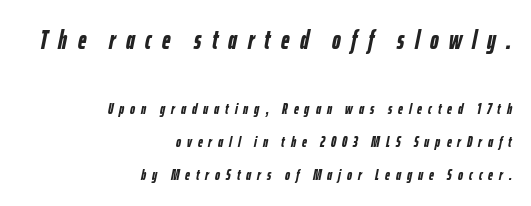
The image shows 26 px bold type, italic (leaning right); set right-aligned, loose line spacing (2.18x), unusually wide letter spacing (+0.4 em), not underlined; the first (top) block is 1.73x larger.
